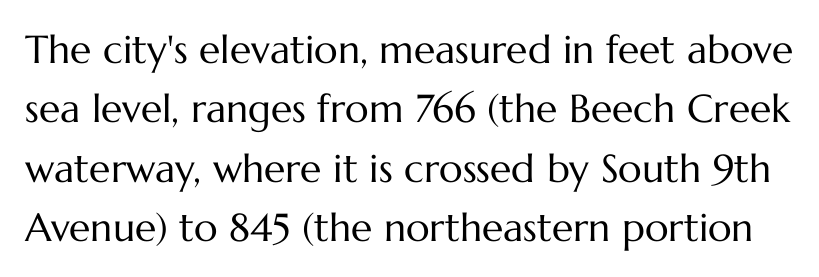
Look at the tracking — it's just the regular setting, nothing added. No letter is thick-stroked: the sample isn't bold. Decoration check: the copy has no underline. Is there any slant? The stems are plumb. Notice how descenders clear the ascenders below comfortably — that's standard leading. Varying glyph widths throughout — classic text-font behaviour.
